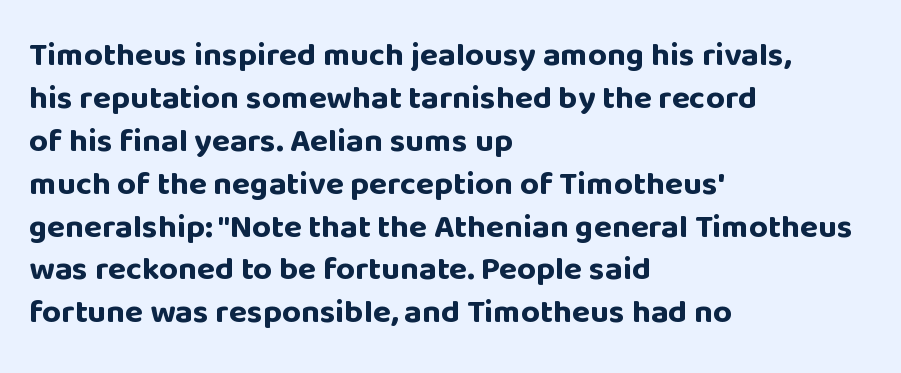
The image shows 33 px bold sans-serif type, upright; set left-aligned, normal line spacing (1.3x), normal letter spacing, not underlined; low stroke contrast and a large x-height.
